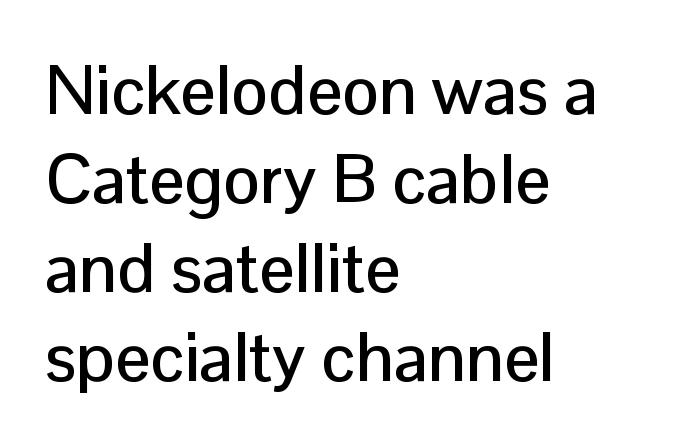
The image shows 69 px sans-serif type, upright; set left-aligned, normal line spacing (1.29x), normal letter spacing, not underlined; low stroke contrast and a medium x-height.
